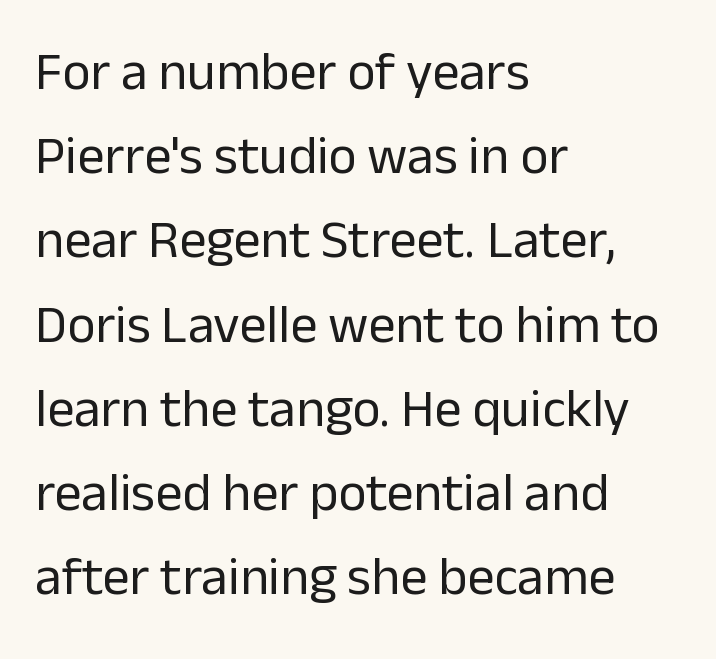
{"serif": "no", "italic": "no", "bold": "no", "weight": "regular", "width": "normal", "stroke_contrast": "low", "x_height": "medium", "monospaced": "no", "underline": "no", "align": "left", "line_spacing": "normal", "line_spacing_ratio": 1.56, "letter_spacing": "normal", "letter_spacing_em": 0.0, "glyph_px": 54}
